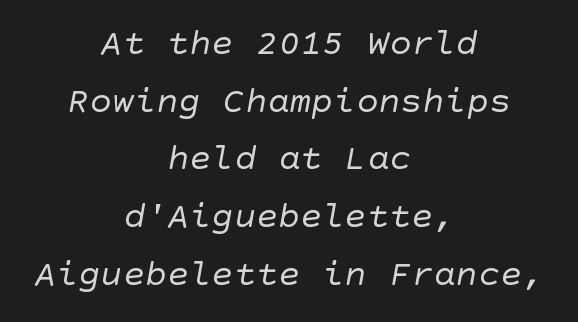
Letters have the restrained weight of plain body copy at most. Layout note: lines centered. Here the glyphs are tracked normally, forming tight word shapes. What kind of face is this? One without serifs — a sans.
